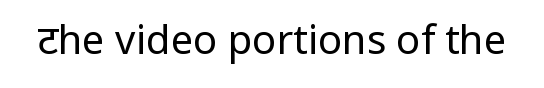
Q: Is the text bold? A: No.
Q: Is the text italic (slanted)? A: No, it is upright.
Q: Is the typeface a serif or a sans-serif typeface? A: Sans-serif.
Q: Is the text underlined? A: No.
Q: Is the spacing between letters normal or unusually wide? A: Normal.
Q: Width (condensed, normal, or wide)? A: Normal.
Q: Stroke contrast? A: Low.
Q: x-height? A: Medium.
Q: Monospaced? A: No.
